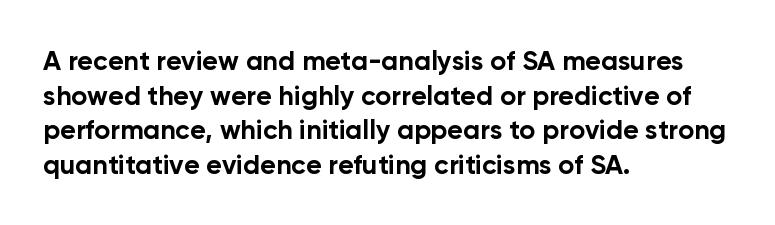
The image shows 27 px bold type, upright; set left-aligned, normal line spacing (1.28x), normal letter spacing, not underlined.
